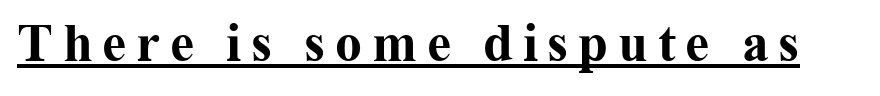
Q: Is the text bold? A: Yes.
Q: Is the text italic (slanted)? A: No, it is upright.
Q: Is the typeface a serif or a sans-serif typeface? A: Serif.
Q: Is the text underlined? A: Yes.
Q: Width (condensed, normal, or wide)? A: Normal.
Q: Stroke contrast? A: Medium.
Q: x-height? A: Medium.
Q: Monospaced? A: No.
